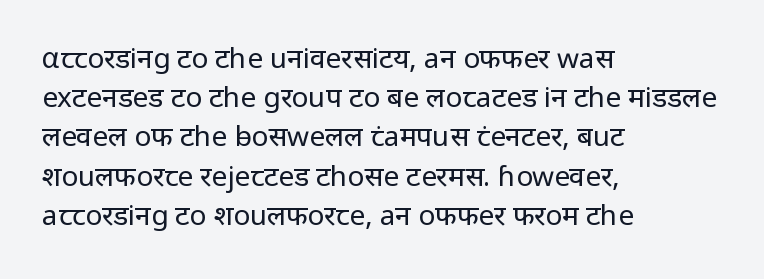
Q: Is the text bold? A: No.
Q: Is the text italic (slanted)? A: No, it is upright.
Q: Is the typeface a serif or a sans-serif typeface? A: Sans-serif.
Q: Is the text underlined? A: No.
Q: How is the paragraph aligned? A: Left-aligned.
Q: Is the spacing between letters normal or unusually wide? A: Normal.
Q: Is the spacing between lines tight, normal or loose? A: Normal.
Q: Width (condensed, normal, or wide)? A: Normal.
Q: Stroke contrast? A: Low.
Q: x-height? A: Medium.
Q: Monospaced? A: No.
